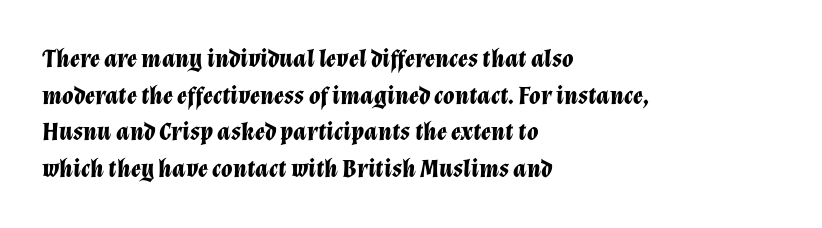
The image shows 26 px bold type, italic (leaning right); set left-aligned, normal line spacing (1.41x), normal letter spacing, not underlined.
